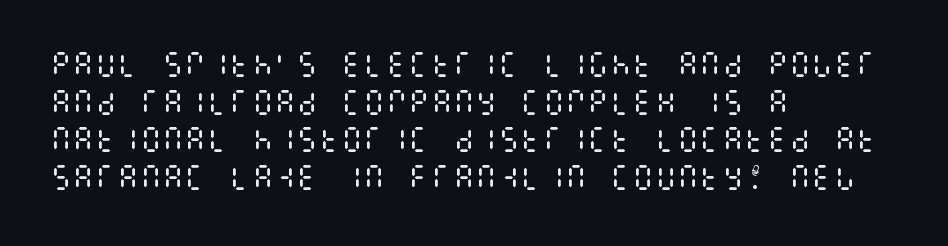
Q: Is the text bold? A: No.
Q: Is the text italic (slanted)? A: No, it is upright.
Q: Is the text underlined? A: No.
Q: How is the paragraph aligned? A: Left-aligned.
Q: Is the spacing between letters normal or unusually wide? A: Normal.
Q: Is the spacing between lines tight, normal or loose? A: Normal.
Q: Width (condensed, normal, or wide)? A: Condensed.
Q: Stroke contrast? A: Medium.
Q: x-height? A: Large.
